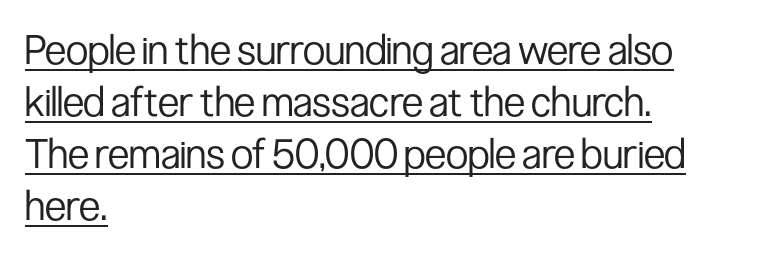
Q: Is the text bold? A: No.
Q: Is the text italic (slanted)? A: No, it is upright.
Q: Is the typeface a serif or a sans-serif typeface? A: Sans-serif.
Q: Is the text underlined? A: Yes.
Q: How is the paragraph aligned? A: Left-aligned.
Q: Is the spacing between letters normal or unusually wide? A: Normal.
Q: Is the spacing between lines tight, normal or loose? A: Normal.
Q: Width (condensed, normal, or wide)? A: Condensed.
Q: Stroke contrast? A: Low.
Q: x-height? A: Medium.
Q: Monospaced? A: No.
